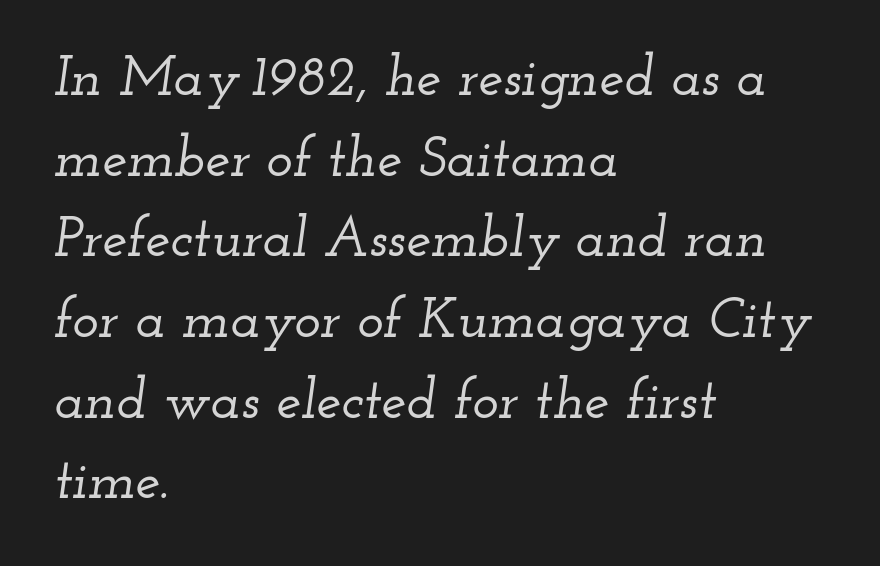
Each line starts at the same left margin while the right side varies. Notice how the stems are inclined rather than vertical — that's the hallmark of italics. Yep, those are serifs on the letters. A typesetter would call this proportional, since set widths differ per character. This rendering leaves character spacing at its baseline value.
